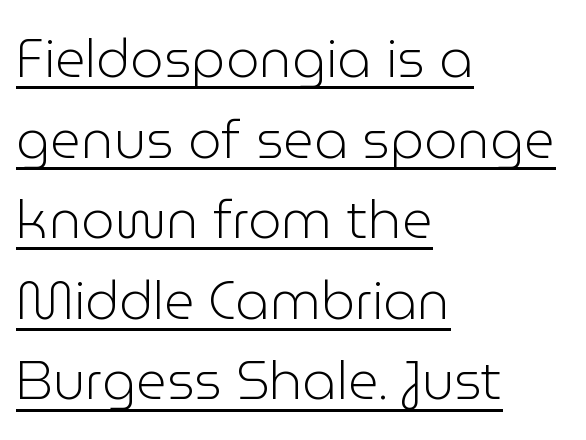
{"serif": "no", "italic": "no", "bold": "no", "weight": "light", "width": "normal", "stroke_contrast": "low", "x_height": "medium", "monospaced": "no", "underline": "yes", "align": "left", "line_spacing": "normal", "line_spacing_ratio": 1.52, "letter_spacing": "normal", "letter_spacing_em": 0.0, "glyph_px": 53}
